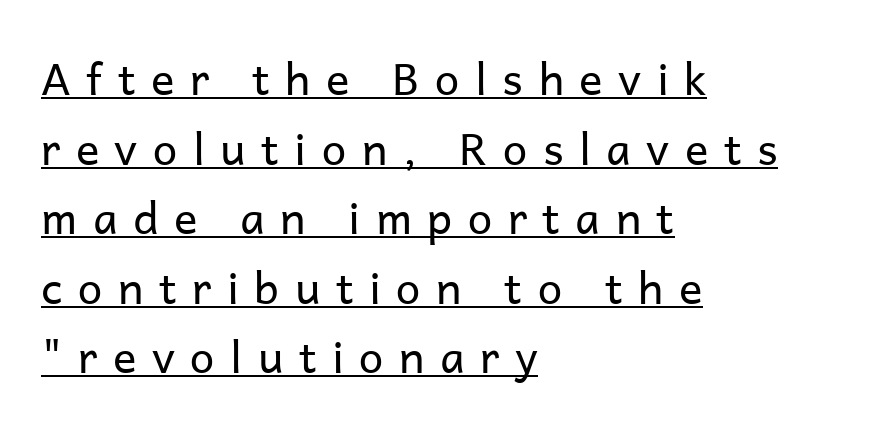
Q: Is the text bold? A: No.
Q: Is the text italic (slanted)? A: No, it is upright.
Q: Is the typeface a serif or a sans-serif typeface? A: Sans-serif.
Q: Is the text underlined? A: Yes.
Q: How is the paragraph aligned? A: Left-aligned.
Q: Is the spacing between letters normal or unusually wide? A: Unusually wide.
Q: Is the spacing between lines tight, normal or loose? A: Normal.
Q: Width (condensed, normal, or wide)? A: Normal.
Q: Stroke contrast? A: Low.
Q: x-height? A: Medium.
Q: Monospaced? A: No.
